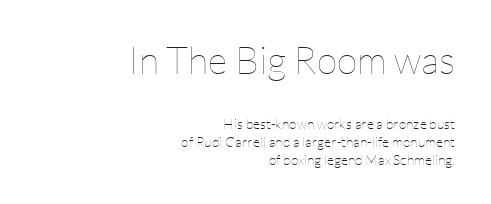
Q: Is the text bold? A: No.
Q: Is the text italic (slanted)? A: No, it is upright.
Q: Is the text underlined? A: No.
Q: How is the paragraph aligned? A: Right-aligned.
Q: Is the spacing between letters normal or unusually wide? A: Normal.
Q: Is the spacing between lines tight, normal or loose? A: Normal.
Q: Which block of text is set in a larger size, the first (top) or the second (bottom)? A: The first (top) one.
Q: Width (condensed, normal, or wide)? A: Normal.
Q: Stroke contrast? A: Low.
Q: x-height? A: Medium.
Q: Monospaced? A: No.
